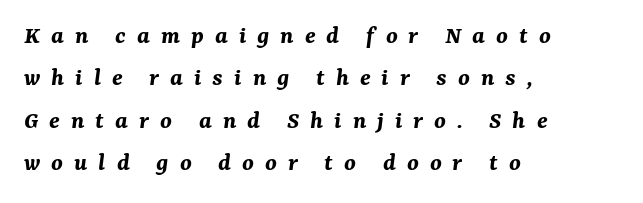
The image shows 26 px bold type, italic (leaning right); set left-aligned, normal line spacing (1.63x), unusually wide letter spacing (+0.42 em), not underlined.
